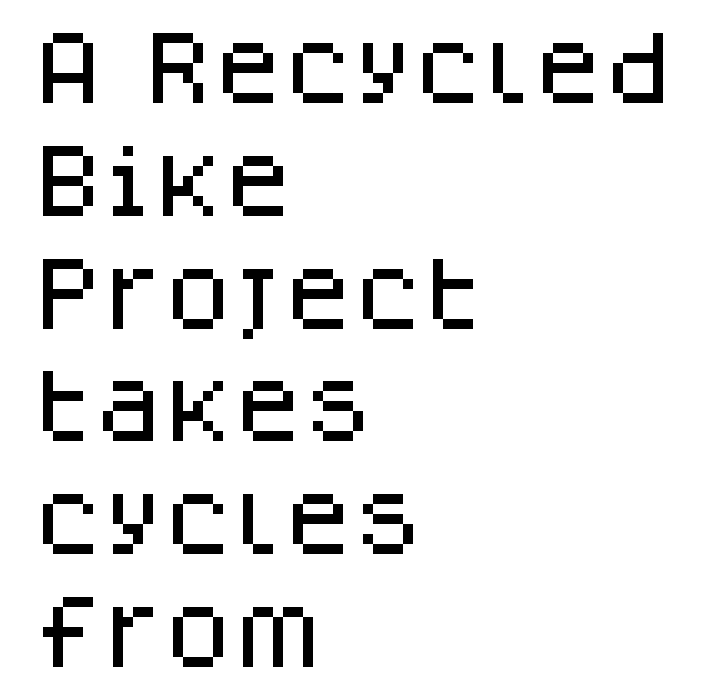
Posture: upright roman. The lines in this sample share a left origin and differ only in where they stop. The vertical gap from one line to the next is medium. Underlining? Definitely not there.
